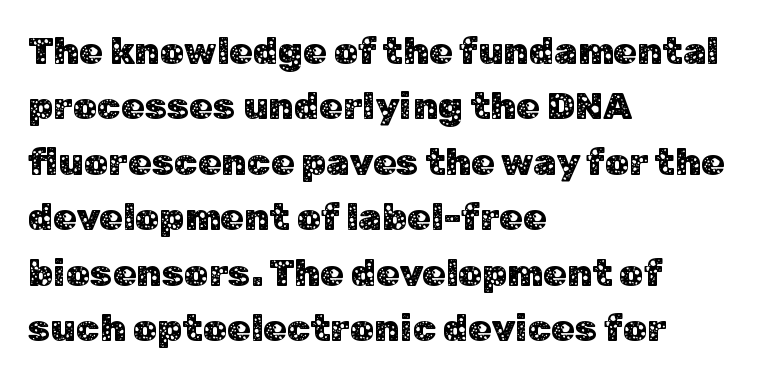
The space between consecutive lines is moderate. Classification — sans serif. The area under the type is left untouched. Compared with typical body copy, the letter spacing here is the same.
